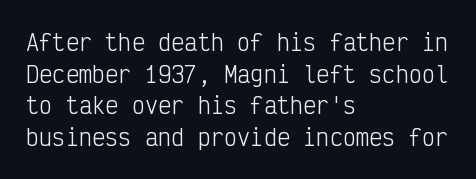
Ordinary non-slanted type is in use. Whoever set this chose a conventional vertical rhythm. Nothing unusual about the tracking: characters are spaced as the font intends. Every row of glyphs begins at an identical x-position on the left.
